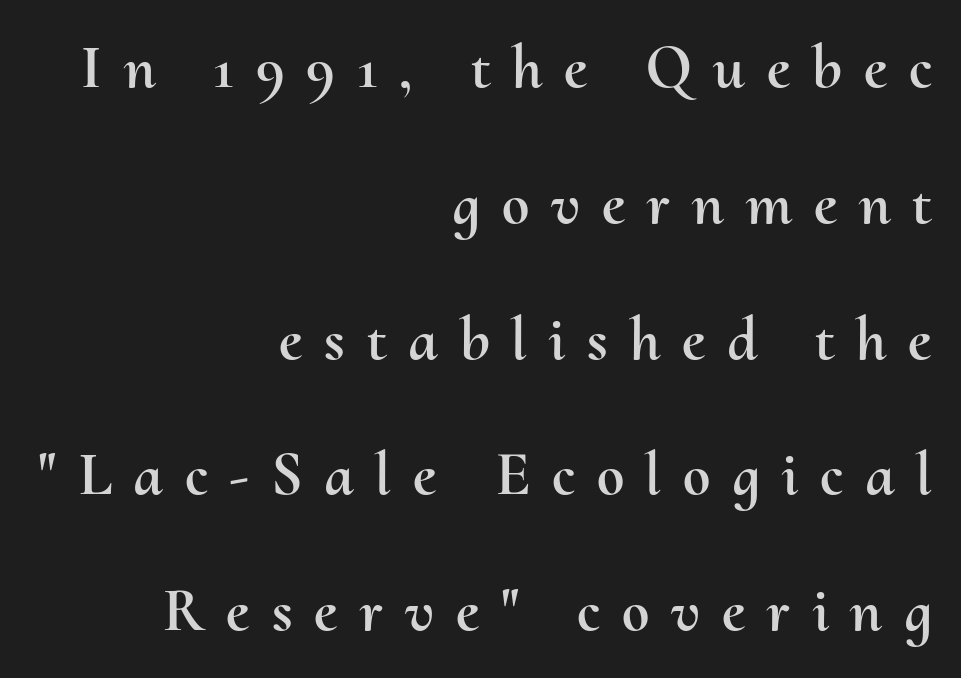
Q: Is the text italic (slanted)? A: No, it is upright.
Q: Is the text underlined? A: No.
Q: How is the paragraph aligned? A: Right-aligned.
Q: Is the spacing between letters normal or unusually wide? A: Unusually wide.
Q: Is the spacing between lines tight, normal or loose? A: Loose.
Q: Width (condensed, normal, or wide)? A: Normal.
Q: Stroke contrast? A: Medium.
Q: x-height? A: Small.
Q: Monospaced? A: No.
